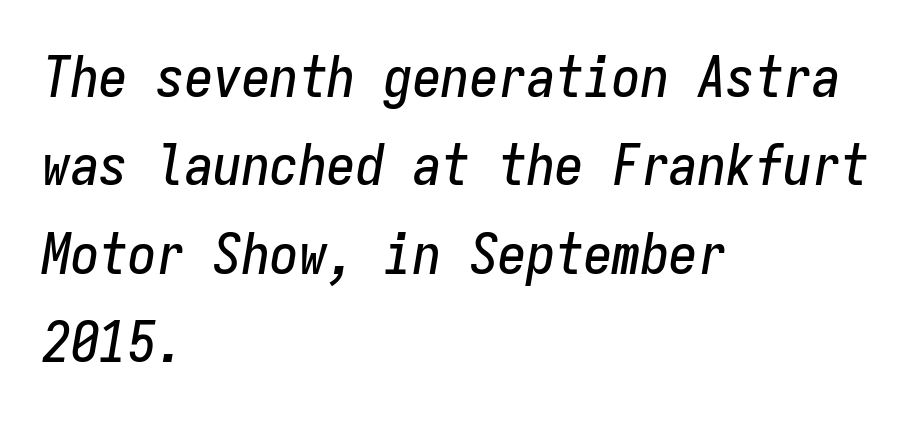
Q: Is the text italic (slanted)? A: Yes, it leans right by about 9 degrees.
Q: Is the text underlined? A: No.
Q: How is the paragraph aligned? A: Left-aligned.
Q: Is the spacing between letters normal or unusually wide? A: Normal.
Q: Is the spacing between lines tight, normal or loose? A: Normal.
Q: Width (condensed, normal, or wide)? A: Condensed.
Q: Stroke contrast? A: Low.
Q: x-height? A: Medium.
Q: Monospaced? A: Yes.
